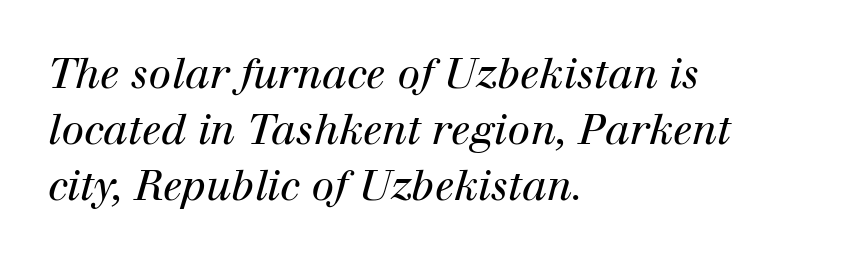
{"serif": "yes", "italic": "yes", "lean": "right", "slant_degrees": 12, "bold": "no", "weight": "regular", "width": "normal", "stroke_contrast": "high", "x_height": "medium", "monospaced": "no", "underline": "no", "align": "left", "line_spacing": "normal", "line_spacing_ratio": 1.37, "letter_spacing": "normal", "letter_spacing_em": 0.0, "glyph_px": 41}
